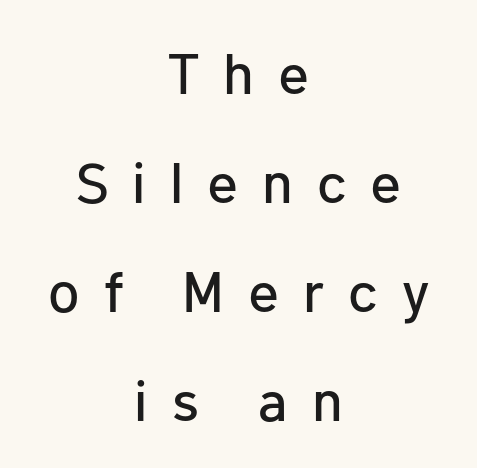
Q: Is the text italic (slanted)? A: No, it is upright.
Q: Is the typeface a serif or a sans-serif typeface? A: Sans-serif.
Q: Is the text underlined? A: No.
Q: How is the paragraph aligned? A: Centered.
Q: Is the spacing between letters normal or unusually wide? A: Unusually wide.
Q: Is the spacing between lines tight, normal or loose? A: Loose.
Q: Width (condensed, normal, or wide)? A: Normal.
Q: Stroke contrast? A: Low.
Q: x-height? A: Medium.
Q: Monospaced? A: No.
